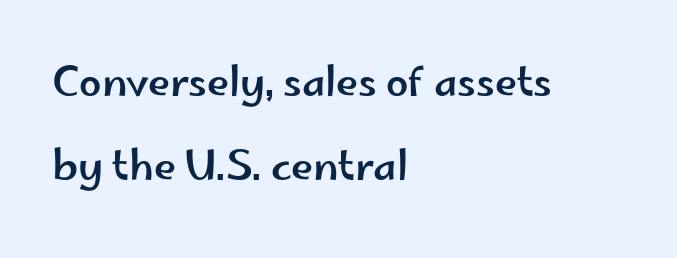
{"serif": "no", "italic": "no", "width": "wide", "stroke_contrast": "low", "x_height": "small", "monospaced": "no", "underline": "no", "align": "left", "line_spacing": "loose", "line_spacing_ratio": 2.09, "letter_spacing": "normal", "letter_spacing_em": 0.0, "glyph_px": 40}
